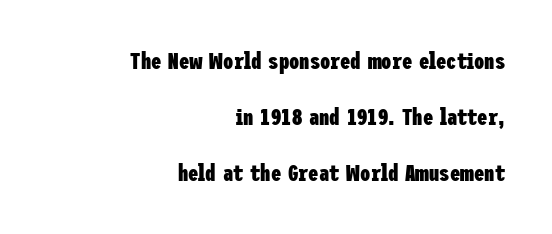
The space between consecutive lines is lavish. Check the space under the baseline: it is left empty. Nothing unusual about the tracking: characters are spaced as the font intends. These lines were composed using upright roman letters.
